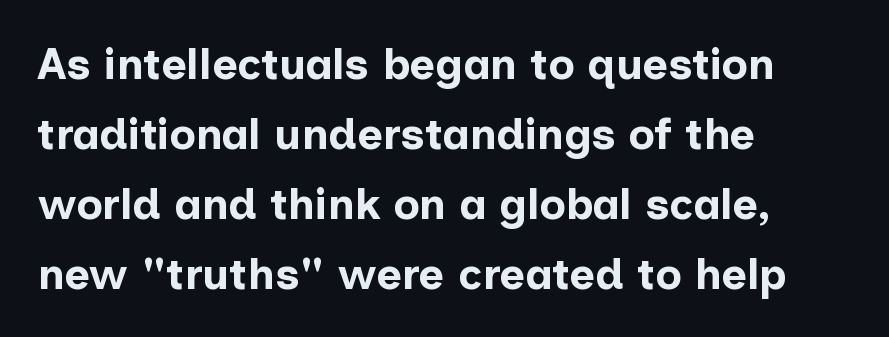
Q: Is the text bold? A: Yes.
Q: Is the text italic (slanted)? A: No, it is upright.
Q: Is the typeface a serif or a sans-serif typeface? A: Sans-serif.
Q: Is the text underlined? A: No.
Q: How is the paragraph aligned? A: Left-aligned.
Q: Is the spacing between letters normal or unusually wide? A: Normal.
Q: Is the spacing between lines tight, normal or loose? A: Normal.
Q: Width (condensed, normal, or wide)? A: Normal.
Q: Stroke contrast? A: Low.
Q: x-height? A: Medium.
Q: Monospaced? A: No.
